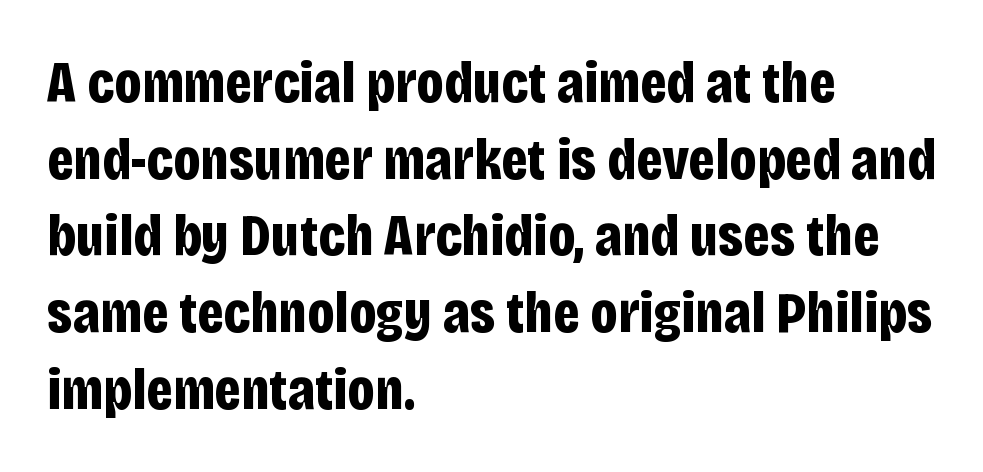
{"serif": "no", "italic": "no", "bold": "yes", "weight": "bold", "width": "condensed", "stroke_contrast": "low", "x_height": "large", "monospaced": "no", "underline": "no", "align": "left", "line_spacing": "normal", "line_spacing_ratio": 1.3, "letter_spacing": "normal", "letter_spacing_em": 0.0, "glyph_px": 59}
